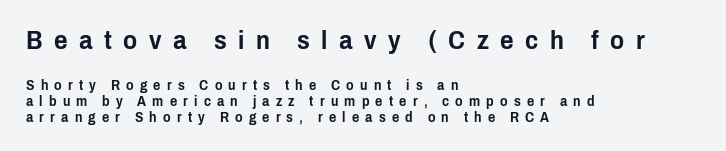
The image shows 26 px text type, upright; set left-aligned, tight line spacing (1.15x), unusually wide letter spacing (+0.44 em), not underlined; the first (top) block is 1.86x larger.
